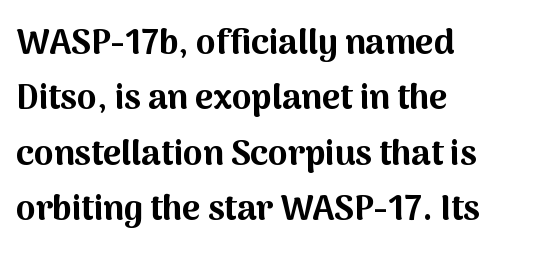
{"serif": "no", "italic": "no", "bold": "yes", "weight": "bold", "width": "normal", "stroke_contrast": "medium", "x_height": "medium", "monospaced": "no", "underline": "no", "align": "left", "line_spacing": "normal", "line_spacing_ratio": 1.58, "letter_spacing": "normal", "letter_spacing_em": 0.0, "glyph_px": 35}
